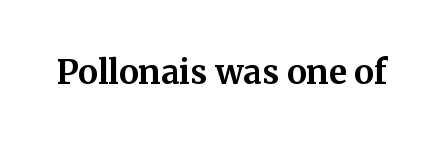
Strokes here are thick enough to call this a true bold. Posture: straight, roman, zero tilt. Characters follow at the spacing the type designer built in. Is this a fixed-width face? No — the glyphs have proportional, varying widths.
